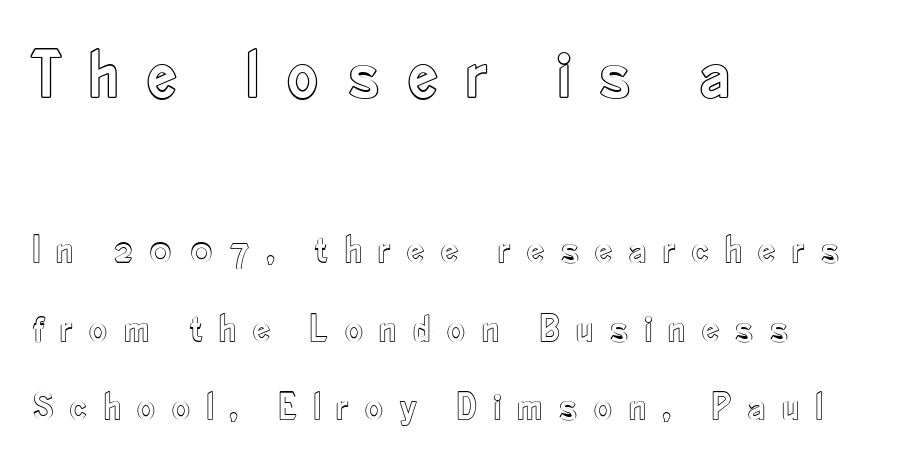
Q: Is the text italic (slanted)? A: No, it is upright.
Q: Is the text underlined? A: No.
Q: How is the paragraph aligned? A: Left-aligned.
Q: Is the spacing between letters normal or unusually wide? A: Unusually wide.
Q: Is the spacing between lines tight, normal or loose? A: Loose.
Q: Which block of text is set in a larger size, the first (top) or the second (bottom)? A: The first (top) one.
Q: Width (condensed, normal, or wide)? A: Condensed.
Q: x-height? A: Small.
Q: Monospaced? A: No.
